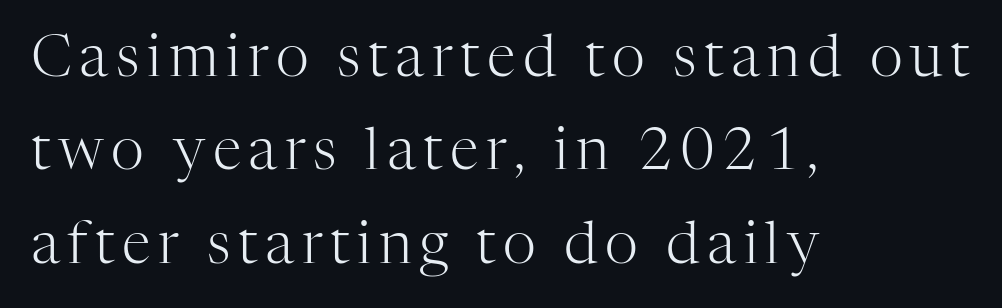
Each new line begins a customary step beneath the previous one. The letters advance in unequal steps, a hallmark of proportional type. When letters stand straight like this, we call the style roman or upright. Regarding serifs, this sample has them. The face looks like a standard text weight, possibly lighter.
